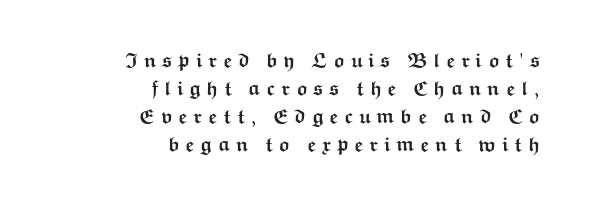
Is the type bold? Yes — the strokes are clearly thick and heavy. Evenly set lines give the paragraph a standard silhouette. The rag falls on the left side of this text block. The letterforms stand isolated, each surrounded by extra space. This is roman type, the default non-slanted kind. Descenders are the only things crossing below the line.
